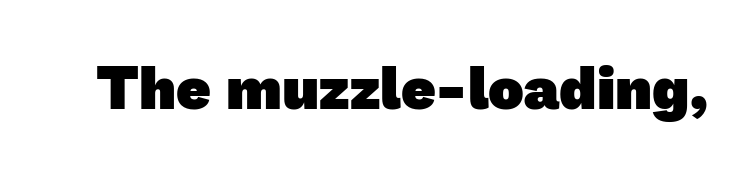
You could call the tracking neutral — neither tight nor loose. A sans-serif font was chosen for this passage. Beneath every word, the page is bare. Bold? Absolutely — the strokes are thick and heavy. A typesetter would call this proportional, since set widths differ per character.
